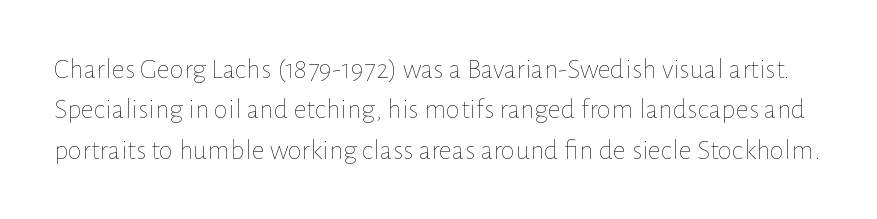
{"italic": "no", "bold": "no", "weight": "thin", "width": "normal", "stroke_contrast": "low", "x_height": "medium", "monospaced": "no", "underline": "no", "line_spacing": "normal", "line_spacing_ratio": 1.39, "letter_spacing": "normal", "letter_spacing_em": 0.0, "glyph_px": 29}
